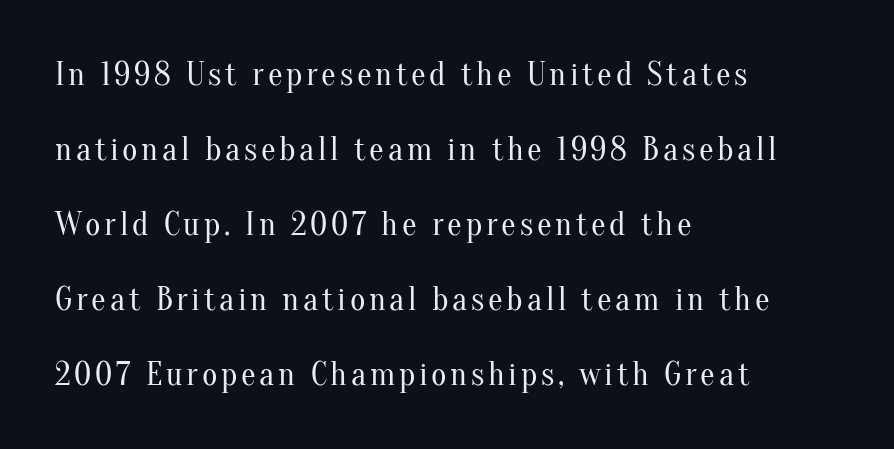
The face used here is proportionally spaced, like ordinary book or web type. A bare baseline throughout the passage. The face looks like a standard text weight, possibly lighter. Alignment: flush left. Loosely led — the rows are spread out. This sample uses a serif face.
